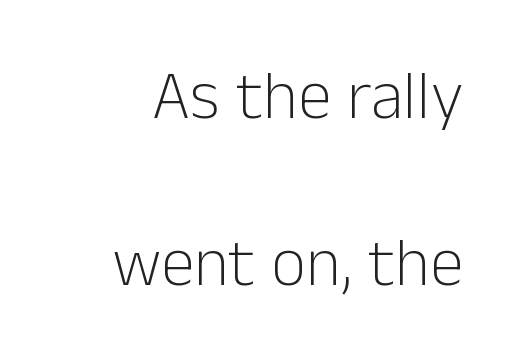
Q: Is the text bold? A: No.
Q: Is the text italic (slanted)? A: No, it is upright.
Q: Is the typeface a serif or a sans-serif typeface? A: Sans-serif.
Q: Is the text underlined? A: No.
Q: How is the paragraph aligned? A: Right-aligned.
Q: Is the spacing between letters normal or unusually wide? A: Normal.
Q: Is the spacing between lines tight, normal or loose? A: Loose.
Q: Width (condensed, normal, or wide)? A: Normal.
Q: Stroke contrast? A: Low.
Q: x-height? A: Medium.
Q: Monospaced? A: No.
